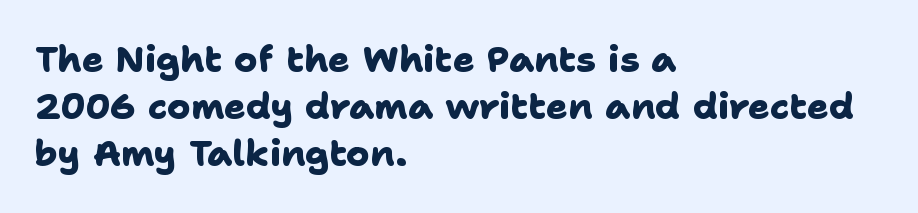
Is the block centered? No — it sits flush against the left margin. Words appear dense and cohesive because spacing is normal. Baseline-to-baseline distance is the conventional proportion of letter height. Look at the bottom of the vertical strokes: they stop flat, with no serifs. Note the varied advance widths — an 'i' is clearly narrower than an 'm'. The strip under each line holds only bare page.
